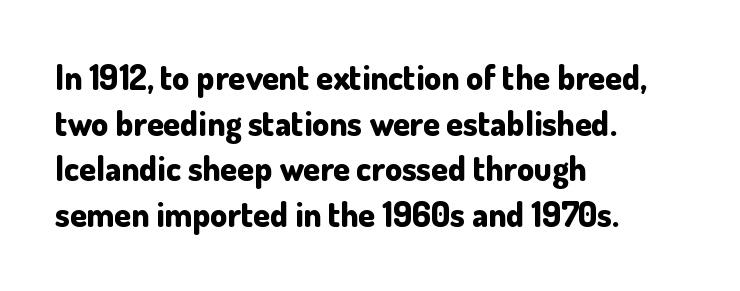
Q: Is the text bold? A: Yes.
Q: Is the text italic (slanted)? A: No, it is upright.
Q: Is the typeface a serif or a sans-serif typeface? A: Sans-serif.
Q: Is the text underlined? A: No.
Q: How is the paragraph aligned? A: Left-aligned.
Q: Is the spacing between letters normal or unusually wide? A: Normal.
Q: Is the spacing between lines tight, normal or loose? A: Normal.
Q: Width (condensed, normal, or wide)? A: Normal.
Q: Stroke contrast? A: Low.
Q: x-height? A: Small.
Q: Monospaced? A: No.
